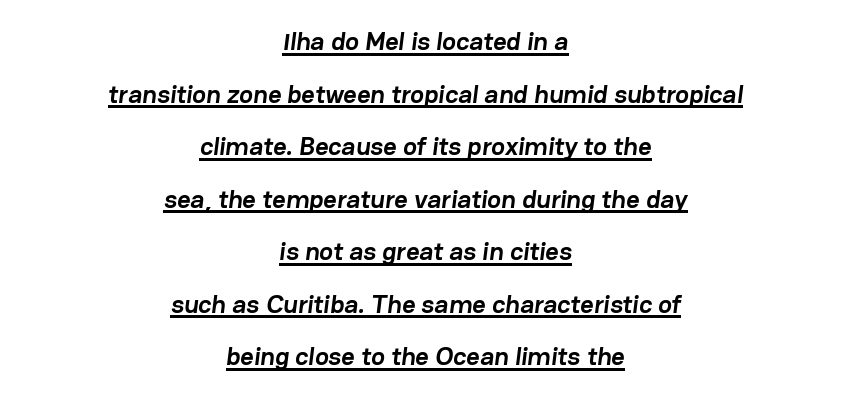
Q: Is the text bold? A: Yes.
Q: Is the text underlined? A: Yes.
Q: How is the paragraph aligned? A: Centered.
Q: Is the spacing between letters normal or unusually wide? A: Normal.
Q: Is the spacing between lines tight, normal or loose? A: Loose.
